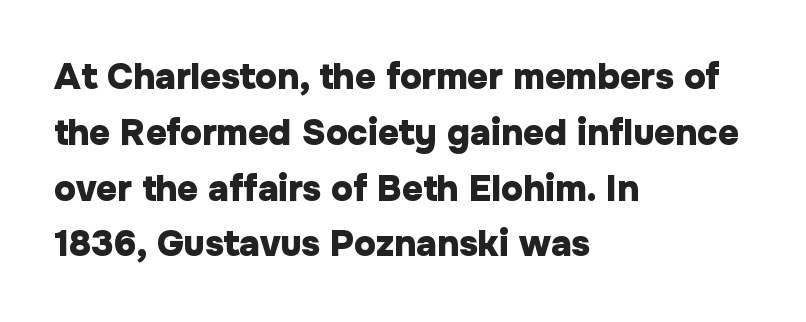
The face used here has the dense, thick strokes of a bold. Reading down the block, your eye returns to a fixed left position each line. A normal amount of white space separates one row of letters from the next. Examine the stroke ends and you'll find no serifs.
